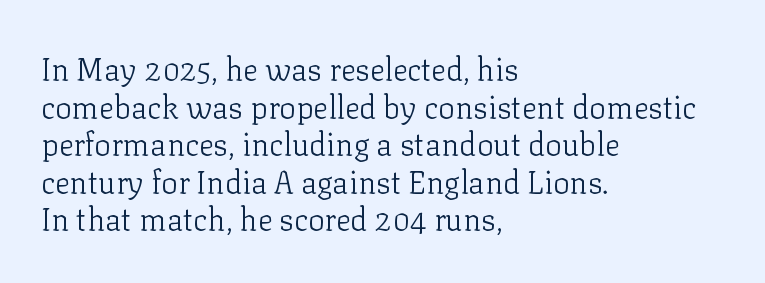
Q: Is the text bold? A: No.
Q: Is the text italic (slanted)? A: No, it is upright.
Q: Is the typeface a serif or a sans-serif typeface? A: Serif.
Q: Is the text underlined? A: No.
Q: How is the paragraph aligned? A: Left-aligned.
Q: Is the spacing between letters normal or unusually wide? A: Normal.
Q: Width (condensed, normal, or wide)? A: Normal.
Q: Stroke contrast? A: Low.
Q: x-height? A: Medium.
Q: Monospaced? A: No.
